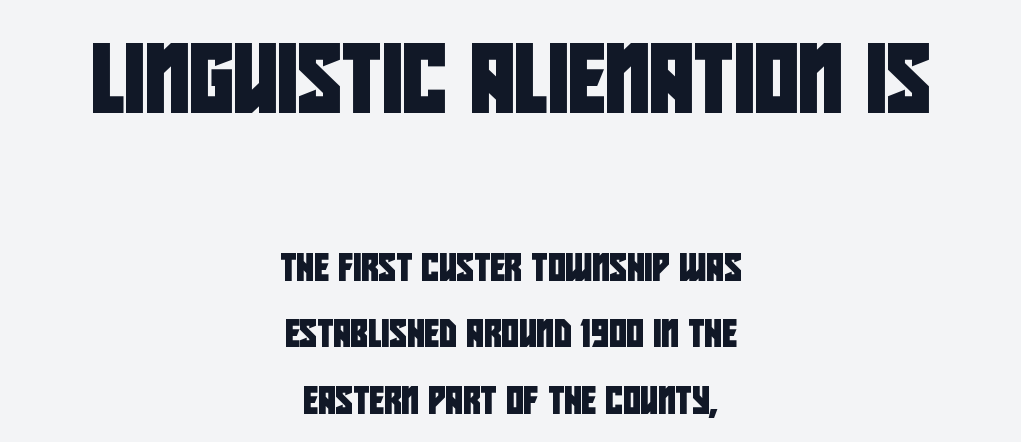
Q: Is the typeface a serif or a sans-serif typeface? A: Sans-serif.
Q: Is the text underlined? A: No.
Q: How is the paragraph aligned? A: Centered.
Q: Is the spacing between letters normal or unusually wide? A: Normal.
Q: Is the spacing between lines tight, normal or loose? A: Loose.
Q: Which block of text is set in a larger size, the first (top) or the second (bottom)? A: The first (top) one.
Q: Width (condensed, normal, or wide)? A: Condensed.
Q: Stroke contrast? A: Low.
Q: x-height? A: Large.
Q: Monospaced? A: No.
